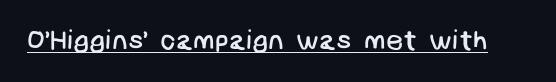
Is the letter spacing exaggerated? No — it looks like the ordinary default. Stem width sits at or under what a default text font uses. Underline: present.
